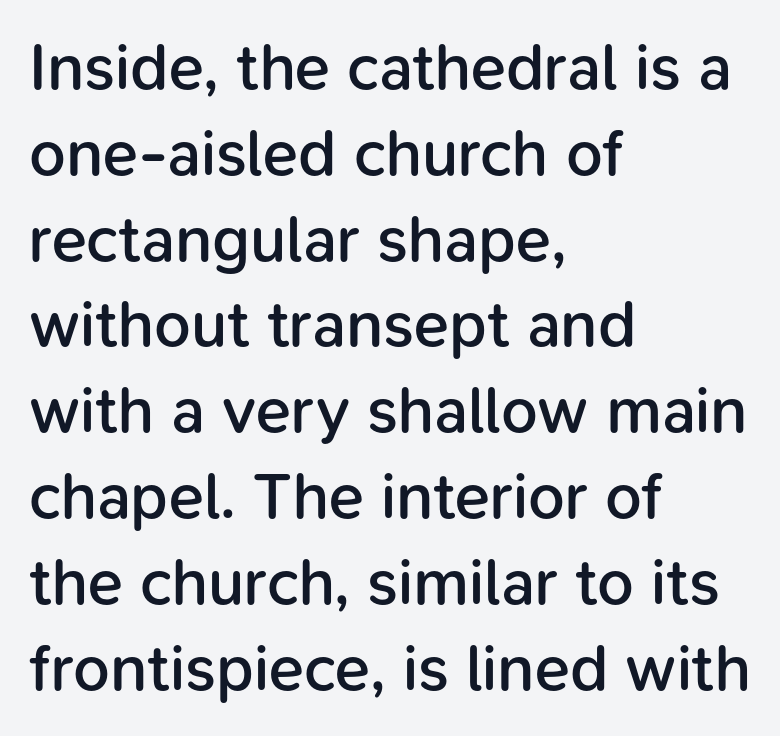
Spacing verdict: proportional, widths tailored to each character. No italicization has been applied; the sample stays upright. Has an underline been added? It has not. Does the weight exceed regular? Yes, but only to semibold. Regarding leading, the lines here are spaced in the standard way. A typesetter would call this zero additional tracking.
